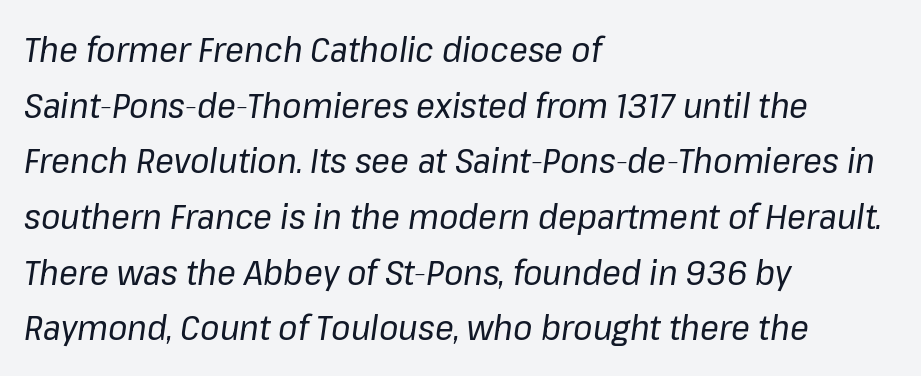
The image shows 35 px regular-weight type, italic (leaning right); set left-aligned, normal line spacing (1.59x), normal letter spacing, not underlined; low stroke contrast and a medium x-height.
